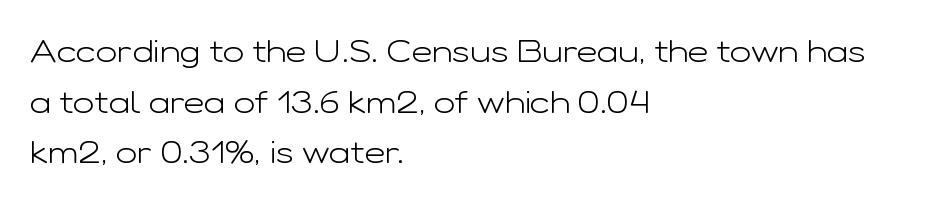
Quick note: underline off. The letterforms sit shoulder to shoulder at normal distance. Think of a printed novel: that variable character pitch is what you see here. The passage is arranged the way most books set body copy — flush left. The line-height multiplier appears to be the usual default.
